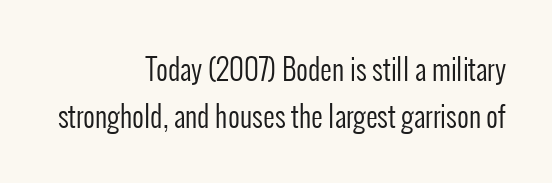
The image shows 29 px regular-weight, condensed sans-serif type, upright; set right-aligned, normal line spacing (1.61x), normal letter spacing, not underlined; low stroke contrast and a medium x-height.
